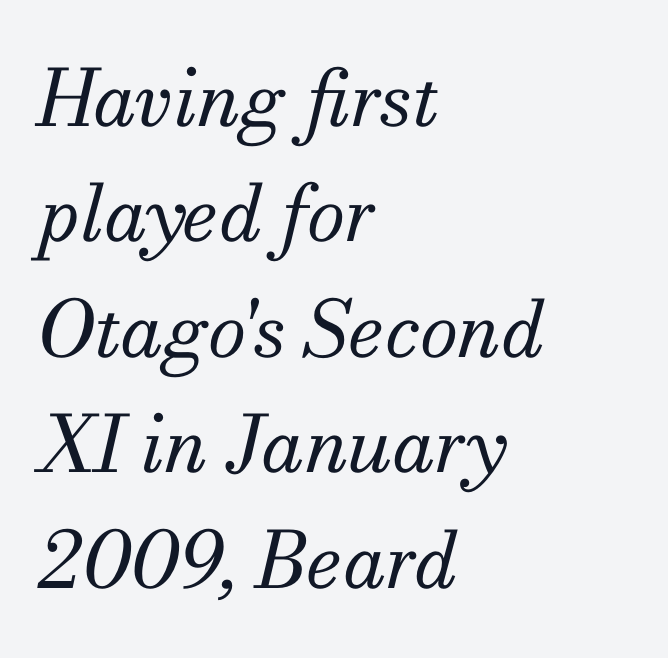
The letterforms sit at book weight or below. The space beneath each line is pristine and unruled. Here the glyphs are tracked normally, forming tight word shapes. This sample is left-justified, so line endings fall wherever the words run out. What kind of face is this? One with serifs. Is this a fixed-width face? No — the glyphs have proportional, varying widths.
